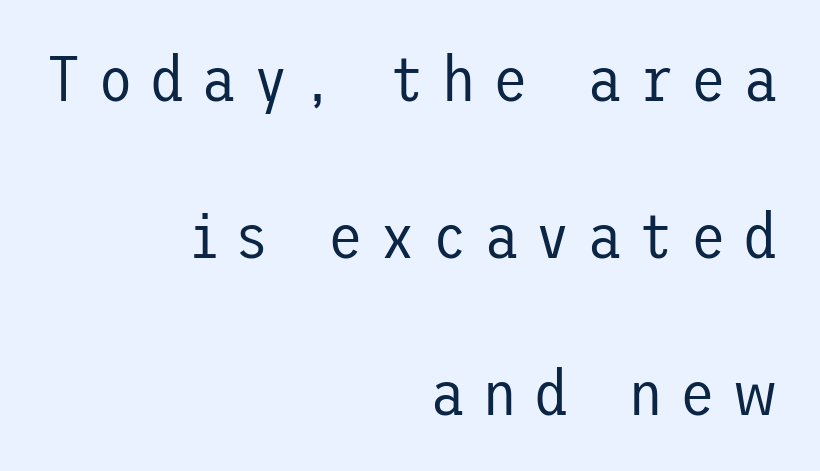
{"serif": "no", "italic": "no", "bold": "no", "weight": "regular", "width": "normal", "stroke_contrast": "low", "x_height": "medium", "underline": "no", "align": "right", "line_spacing": "loose", "line_spacing_ratio": 2.45, "letter_spacing": "wide", "letter_spacing_em": 0.26, "glyph_px": 64}
